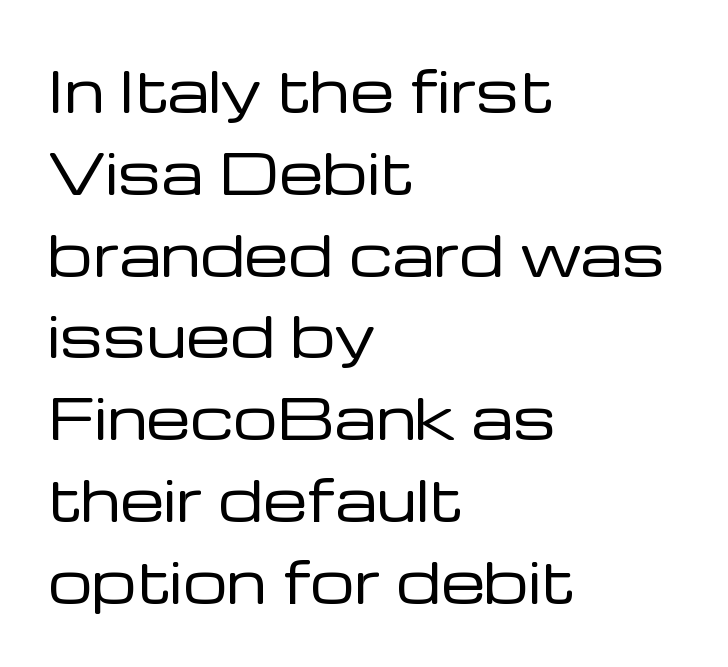
{"serif": "no", "italic": "no", "bold": "no", "weight": "regular", "width": "normal", "stroke_contrast": "low", "x_height": "medium", "monospaced": "no", "underline": "no", "align": "left", "line_spacing": "normal", "line_spacing_ratio": 1.46, "letter_spacing": "normal", "letter_spacing_em": 0.0, "glyph_px": 56}
